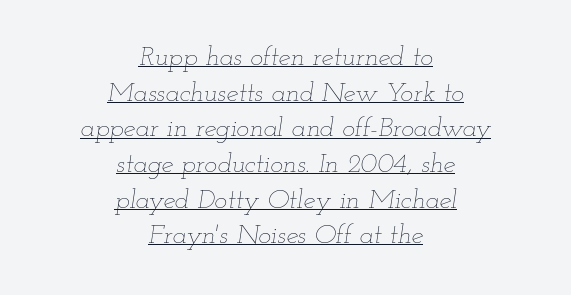
Q: Is the text bold? A: No.
Q: Is the text italic (slanted)? A: Yes, it leans right by about 12 degrees.
Q: Is the text underlined? A: Yes.
Q: How is the paragraph aligned? A: Centered.
Q: Is the spacing between letters normal or unusually wide? A: Normal.
Q: Is the spacing between lines tight, normal or loose? A: Normal.
